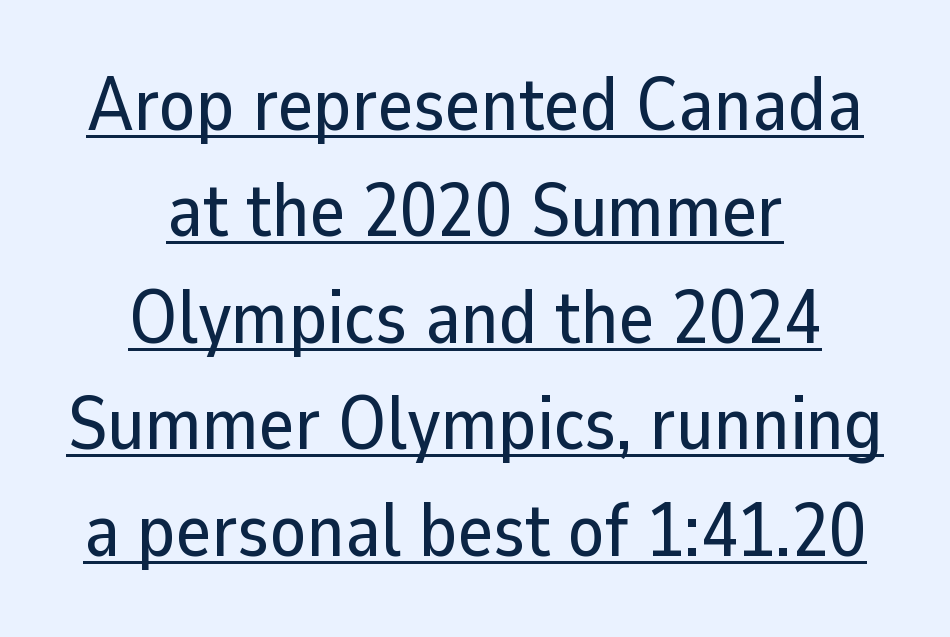
{"serif": "no", "italic": "no", "width": "normal", "stroke_contrast": "low", "x_height": "medium", "monospaced": "no", "underline": "yes", "align": "center", "line_spacing": "normal", "line_spacing_ratio": 1.42, "letter_spacing": "normal", "letter_spacing_em": 0.0, "glyph_px": 75}
